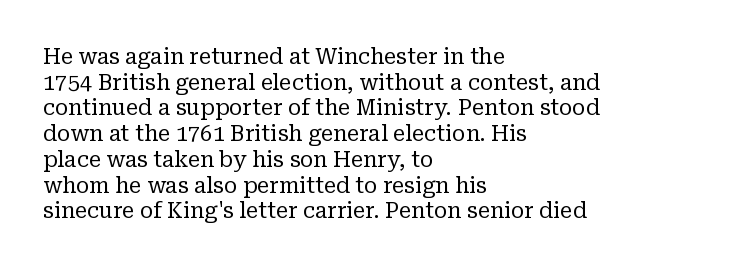
{"italic": "no", "bold": "no", "underline": "no", "align": "left", "line_spacing_ratio": 1.17, "letter_spacing": "normal", "letter_spacing_em": 0.0, "glyph_px": 22}
